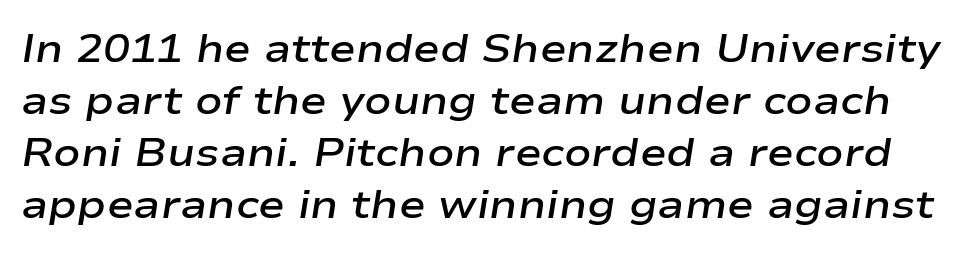
The foot of each line stays bare and open. An italicized treatment has been applied to the whole sample. The typesetting leans somewhat heavy: a semibold. Each new line begins a customary step beneath the previous one. The horizontal fit of the characters is conventional and even.
